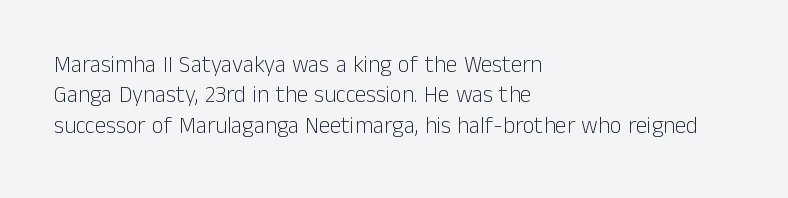
{"italic": "no", "bold": "no", "underline": "no", "align": "left", "line_spacing": "normal", "line_spacing_ratio": 1.32, "letter_spacing": "normal", "letter_spacing_em": 0.0, "glyph_px": 23}
